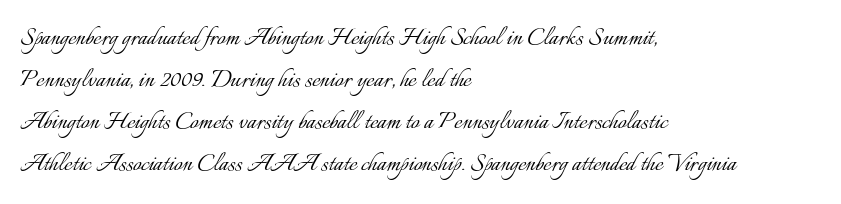
Q: Is the text bold? A: No.
Q: Is the text italic (slanted)? A: Yes.
Q: Is the text underlined? A: No.
Q: How is the paragraph aligned? A: Left-aligned.
Q: Is the spacing between letters normal or unusually wide? A: Normal.
Q: Is the spacing between lines tight, normal or loose? A: Normal.
Q: Width (condensed, normal, or wide)? A: Normal.
Q: Stroke contrast? A: Low.
Q: x-height? A: Small.
Q: Monospaced? A: No.
